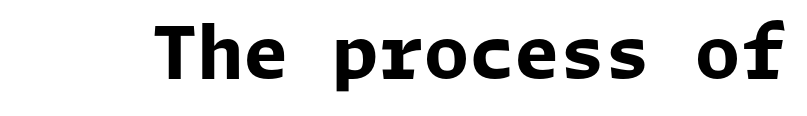
The image shows 73 px bold sans-serif type, upright; set normal letter spacing, not underlined; low stroke contrast and a medium x-height.
